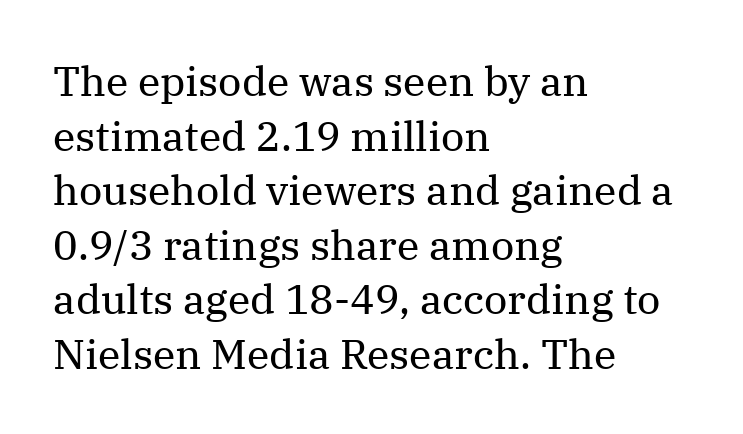
Q: Is the text bold? A: No.
Q: Is the text italic (slanted)? A: No, it is upright.
Q: Is the typeface a serif or a sans-serif typeface? A: Serif.
Q: Is the text underlined? A: No.
Q: How is the paragraph aligned? A: Left-aligned.
Q: Is the spacing between letters normal or unusually wide? A: Normal.
Q: Is the spacing between lines tight, normal or loose? A: Normal.
Q: Width (condensed, normal, or wide)? A: Normal.
Q: Stroke contrast? A: Medium.
Q: x-height? A: Medium.
Q: Monospaced? A: No.
